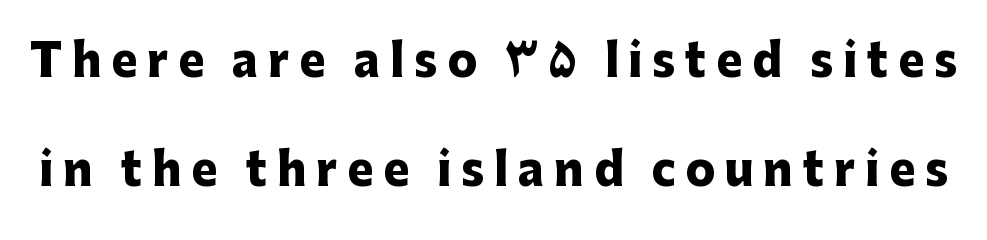
The tracking reads as deliberately expanded to a designer's eye. Here the designer chose a conventional face with non-uniform glyph widths. Vertical strokes here are truly vertical. Are there feet on the stems? There aren't — it's a sans. Leading: increased. A clean baseline with only descenders dipping below it.
